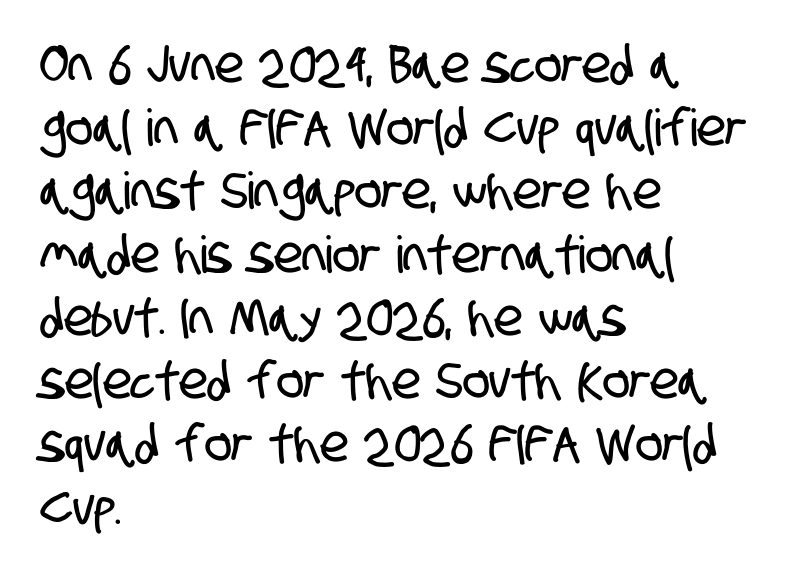
Q: Is the typeface a serif or a sans-serif typeface? A: Sans-serif.
Q: Is the text underlined? A: No.
Q: How is the paragraph aligned? A: Left-aligned.
Q: Is the spacing between letters normal or unusually wide? A: Normal.
Q: Width (condensed, normal, or wide)? A: Condensed.
Q: Stroke contrast? A: Low.
Q: x-height? A: Large.
Q: Monospaced? A: No.
